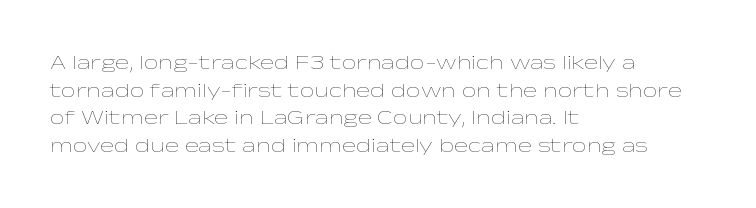
The image shows 21 px text type, upright; set left-aligned, normal line spacing (1.32x), normal letter spacing, not underlined.
